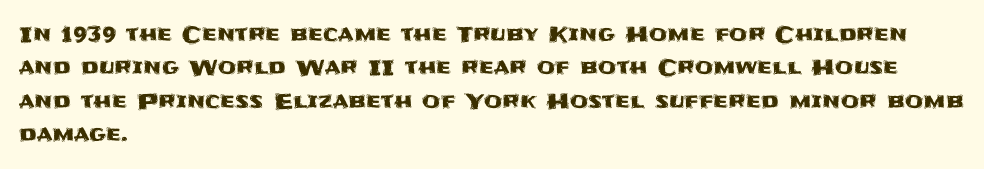
{"italic": "no", "underline": "no", "align": "left", "line_spacing": "normal", "line_spacing_ratio": 1.59, "letter_spacing": "normal", "letter_spacing_em": 0.0, "glyph_px": 21}
